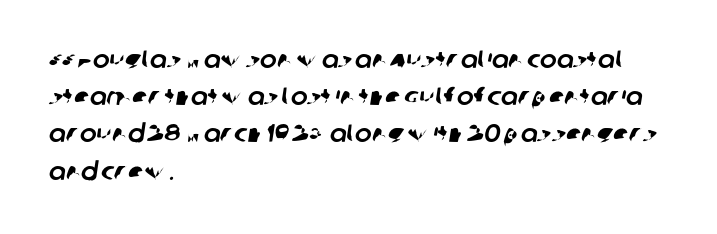
Tracking value appears to be zero — textbook default spacing. This sample keeps an unexceptional amount of space between lines. Which margin do the lines hug? The left one — the right edge is uneven. A clean baseline with only descenders dipping below it.
